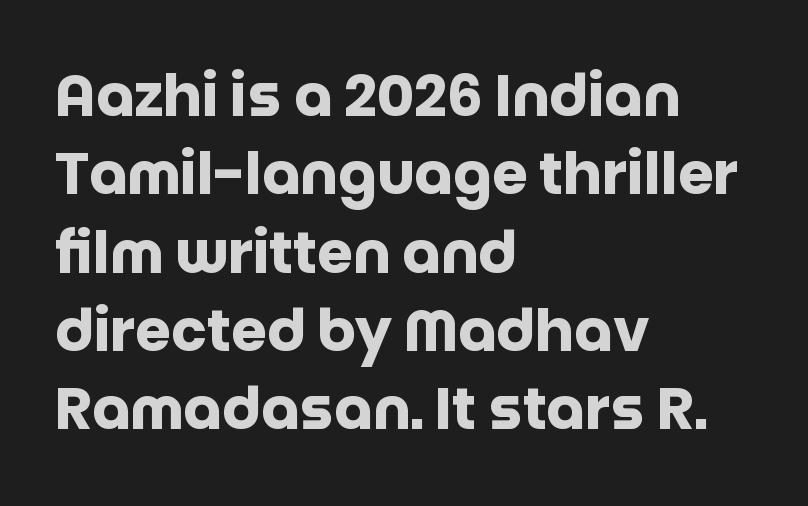
The image shows 58 px heavy sans-serif type, upright; set left-aligned, normal line spacing (1.35x), normal letter spacing, not underlined; low stroke contrast and a large x-height.
